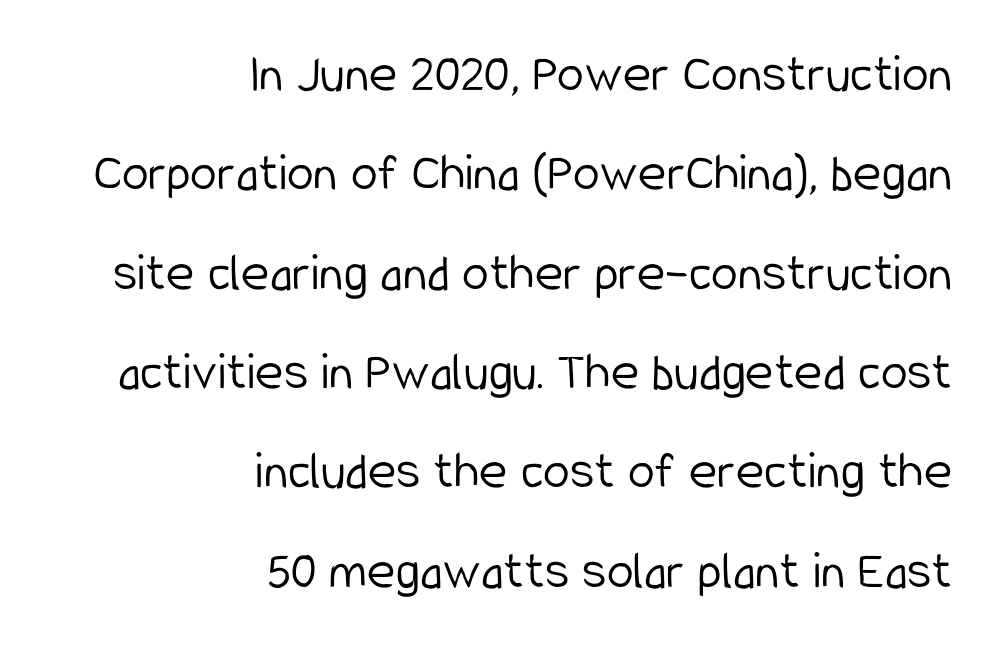
Q: Is the text bold? A: No.
Q: Is the text italic (slanted)? A: No, it is upright.
Q: Is the typeface a serif or a sans-serif typeface? A: Sans-serif.
Q: Is the text underlined? A: No.
Q: How is the paragraph aligned? A: Right-aligned.
Q: Is the spacing between letters normal or unusually wide? A: Normal.
Q: Width (condensed, normal, or wide)? A: Condensed.
Q: Stroke contrast? A: Low.
Q: x-height? A: Medium.
Q: Monospaced? A: No.
